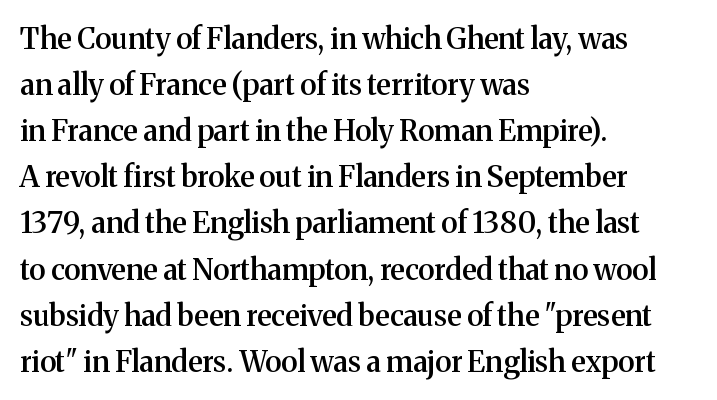
The image shows 29 px semibold serif type, upright; set left-aligned, normal line spacing (1.59x), normal letter spacing, not underlined; medium stroke contrast and a medium x-height.
